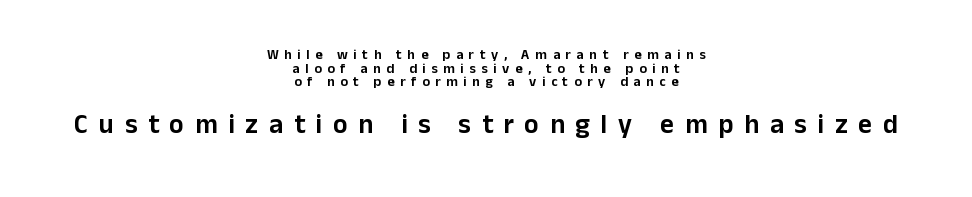
Q: Is the text italic (slanted)? A: No, it is upright.
Q: Is the text underlined? A: No.
Q: How is the paragraph aligned? A: Centered.
Q: Is the spacing between letters normal or unusually wide? A: Unusually wide.
Q: Is the spacing between lines tight, normal or loose? A: Tight.
Q: Which block of text is set in a larger size, the first (top) or the second (bottom)? A: The second (bottom) one.
